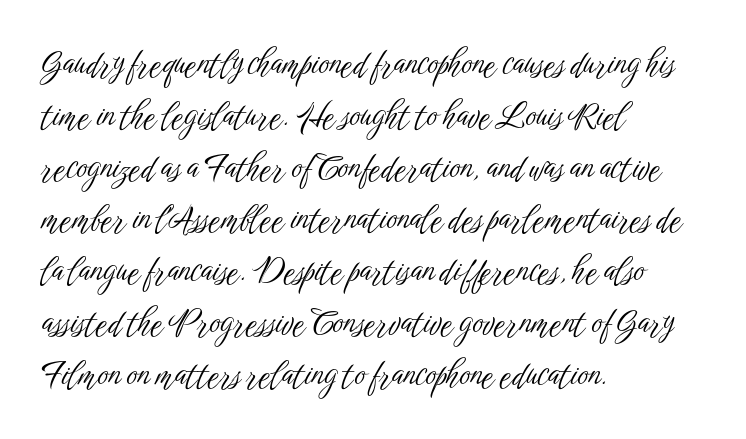
A typesetter would label this face a sans. Only glyphs here, with clear space below each row. Here the glyphs are tracked normally, forming tight word shapes. Notice how the passage keeps a crisp vertical edge on the left only. Compared with typical paragraphs, the rows here are spaced about the same.
